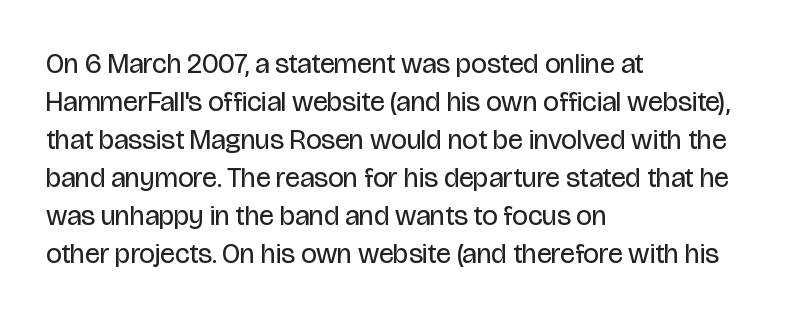
Q: Is the text bold? A: No.
Q: Is the text italic (slanted)? A: No, it is upright.
Q: Is the typeface a serif or a sans-serif typeface? A: Sans-serif.
Q: Is the text underlined? A: No.
Q: How is the paragraph aligned? A: Left-aligned.
Q: Is the spacing between letters normal or unusually wide? A: Normal.
Q: Is the spacing between lines tight, normal or loose? A: Normal.
Q: Width (condensed, normal, or wide)? A: Condensed.
Q: Stroke contrast? A: Low.
Q: x-height? A: Large.
Q: Monospaced? A: No.
